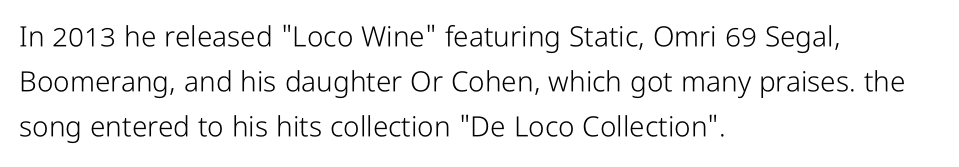
Notice how the stems are strictly vertical — no italics here. Horizontal bands of white between lines are of average thickness. Each letter's strokes conclude bluntly, with no projecting serifs. Rule under the text: the space is simply empty. These lines keep a tight, regular rhythm from letter to letter. The text block is weighted toward the left margin, trailing off unevenly rightward.
